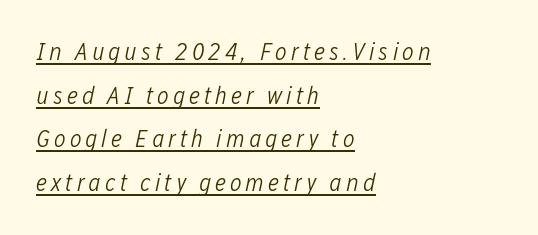
Q: Is the text bold? A: No.
Q: Is the text italic (slanted)? A: Yes, it leans right by about 12 degrees.
Q: Is the text underlined? A: Yes.
Q: How is the paragraph aligned? A: Left-aligned.
